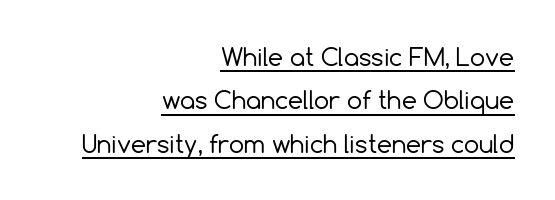
Beneath each row of characters lies a ruled line. Notice how the stems are strictly vertical — no italics here. Caption: standard tracking, unaltered. The rag falls on the left side of this text block.
